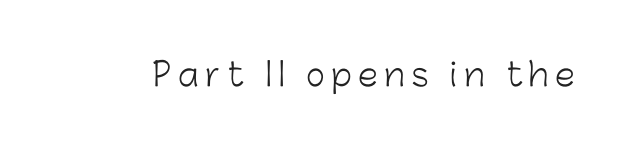
Q: Is the text bold? A: No.
Q: Is the text italic (slanted)? A: No, it is upright.
Q: Is the typeface a serif or a sans-serif typeface? A: Sans-serif.
Q: Is the text underlined? A: No.
Q: Is the spacing between letters normal or unusually wide? A: Unusually wide.
Q: Width (condensed, normal, or wide)? A: Normal.
Q: Stroke contrast? A: Low.
Q: x-height? A: Medium.
Q: Monospaced? A: No.
